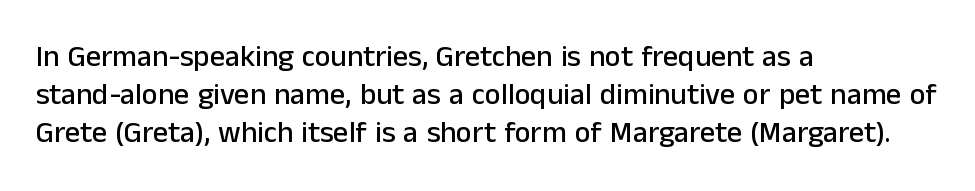
{"serif": "no", "italic": "no", "width": "normal", "stroke_contrast": "low", "x_height": "medium", "monospaced": "no", "underline": "no", "align": "left", "line_spacing": "normal", "line_spacing_ratio": 1.26, "letter_spacing": "normal", "letter_spacing_em": 0.0, "glyph_px": 30}
